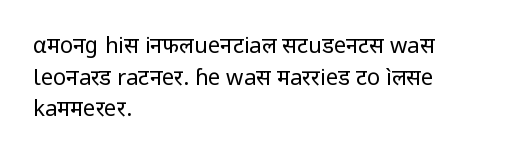
The image shows 22 px text type, upright; set left-aligned, normal line spacing (1.44x), normal letter spacing, not underlined.
